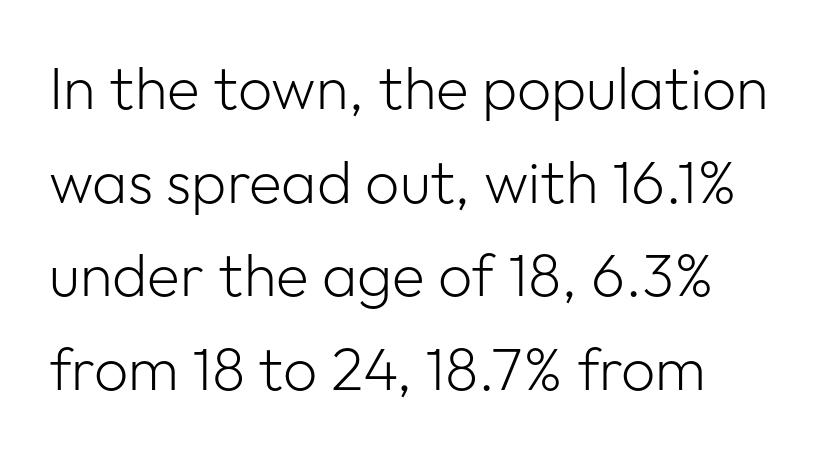
Whoever set this chose a conventional vertical rhythm. Upright lettering throughout. In terms of letterspacing, this is plain default setting. This rendering employs a face without finishing strokes, i.e., a sans-serif.
